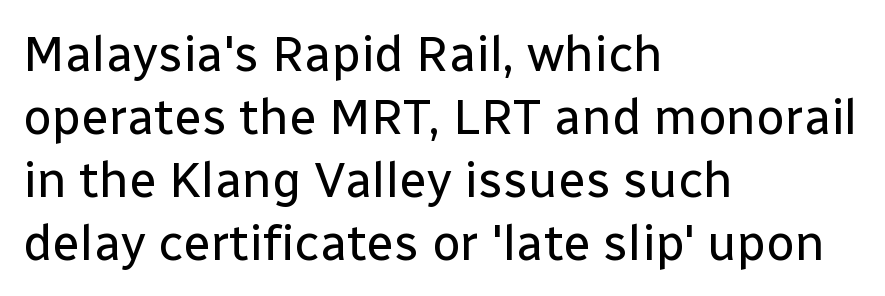
{"serif": "no", "italic": "no", "bold": "no", "weight": "regular", "width": "normal", "stroke_contrast": "low", "x_height": "medium", "monospaced": "no", "underline": "no", "align": "left", "line_spacing": "normal", "line_spacing_ratio": 1.26, "letter_spacing": "normal", "letter_spacing_em": 0.0, "glyph_px": 50}
